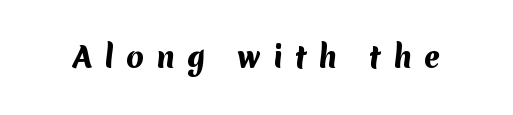
A bare baseline throughout the passage. This rendering employs a face without finishing strokes, i.e., a sans-serif. The rendering uses natural spacing where letterforms have individual widths. The face used here has the dense, thick strokes of a bold. The type is letterspaced generously, with wide tracking.
